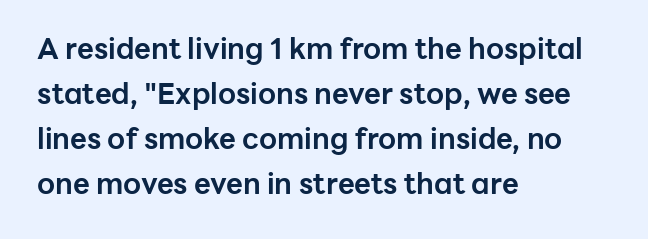
Q: Is the text bold? A: Yes.
Q: Is the text italic (slanted)? A: No, it is upright.
Q: Is the typeface a serif or a sans-serif typeface? A: Sans-serif.
Q: Is the text underlined? A: No.
Q: How is the paragraph aligned? A: Left-aligned.
Q: Is the spacing between letters normal or unusually wide? A: Normal.
Q: Is the spacing between lines tight, normal or loose? A: Normal.
Q: Width (condensed, normal, or wide)? A: Normal.
Q: Stroke contrast? A: Low.
Q: x-height? A: Medium.
Q: Monospaced? A: No.
